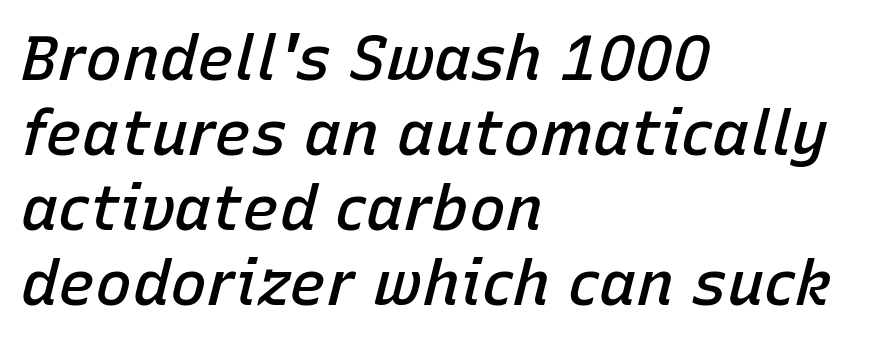
Q: Is the text bold? A: Semi-bold.
Q: Is the text italic (slanted)? A: Yes, it leans right by about 15 degrees.
Q: Is the text underlined? A: No.
Q: How is the paragraph aligned? A: Left-aligned.
Q: Is the spacing between letters normal or unusually wide? A: Normal.
Q: Width (condensed, normal, or wide)? A: Normal.
Q: Stroke contrast? A: Low.
Q: x-height? A: Medium.
Q: Monospaced? A: No.
